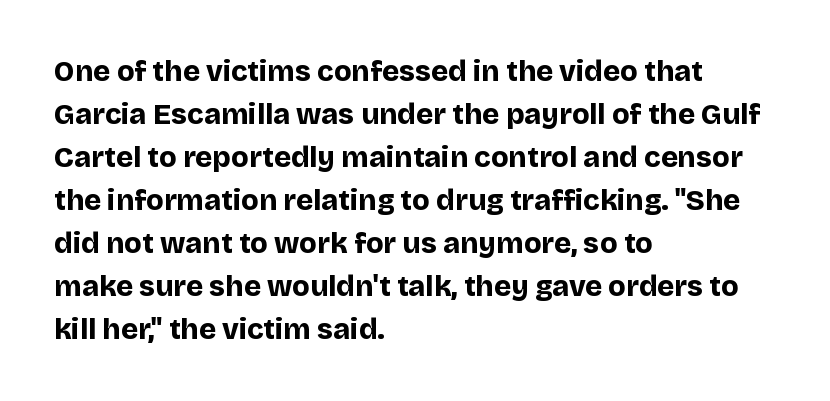
The image shows 29 px bold sans-serif type, upright; set left-aligned, normal line spacing (1.48x), normal letter spacing, not underlined; low stroke contrast and a large x-height.
